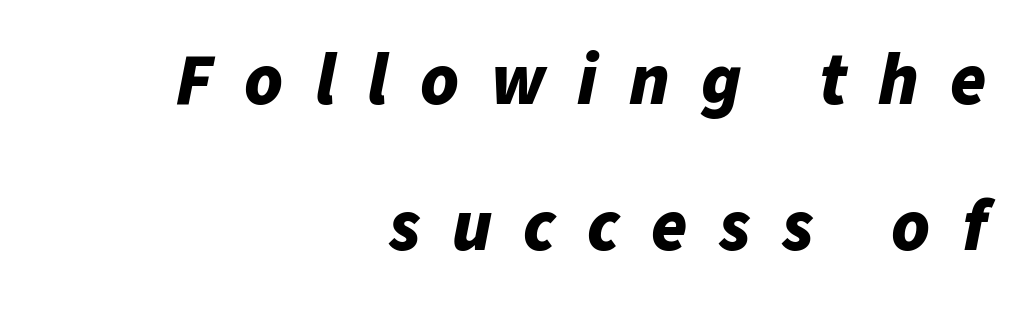
Q: Is the text bold? A: Yes.
Q: Is the text italic (slanted)? A: Yes, it leans right by about 11 degrees.
Q: Is the text underlined? A: No.
Q: How is the paragraph aligned? A: Right-aligned.
Q: Is the spacing between letters normal or unusually wide? A: Unusually wide.
Q: Is the spacing between lines tight, normal or loose? A: Loose.
Q: Width (condensed, normal, or wide)? A: Normal.
Q: Stroke contrast? A: Low.
Q: x-height? A: Medium.
Q: Monospaced? A: No.
